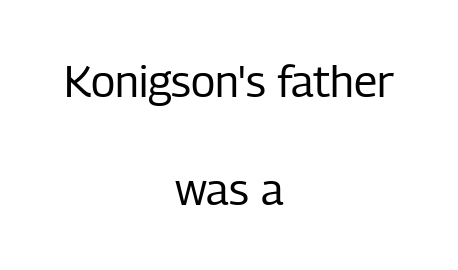
The image shows 44 px regular-weight, condensed sans-serif type, upright; set centered, loose line spacing (2.46x), normal letter spacing, not underlined; low stroke contrast and a medium x-height.
